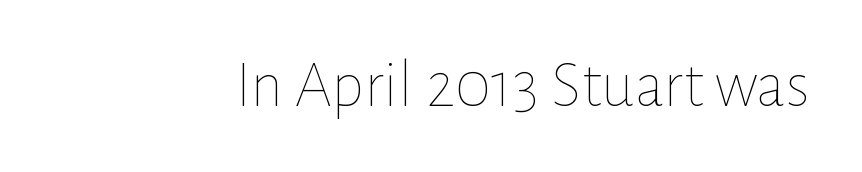
The image shows 67 px thin type, upright; set normal letter spacing, not underlined; low stroke contrast and a medium x-height.
